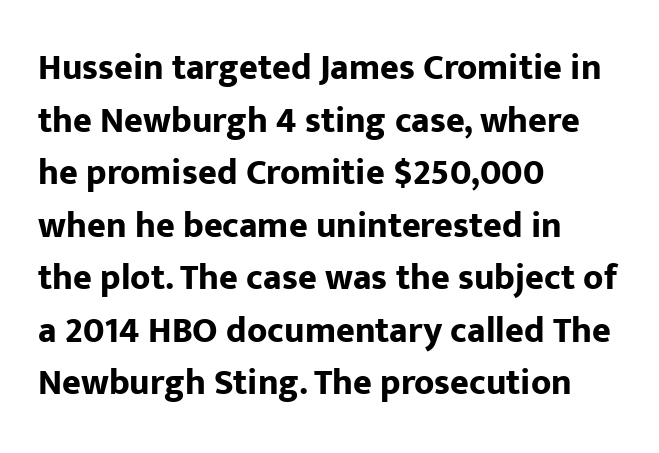
Evenly set lines give the paragraph a standard silhouette. Note: no serifs on the glyphs. The axis of the letterforms is exactly vertical. The typesetter chose a ragged-right arrangement here. Descenders hang freely into open space. A full-strength bold gives these letters their thick strokes.
